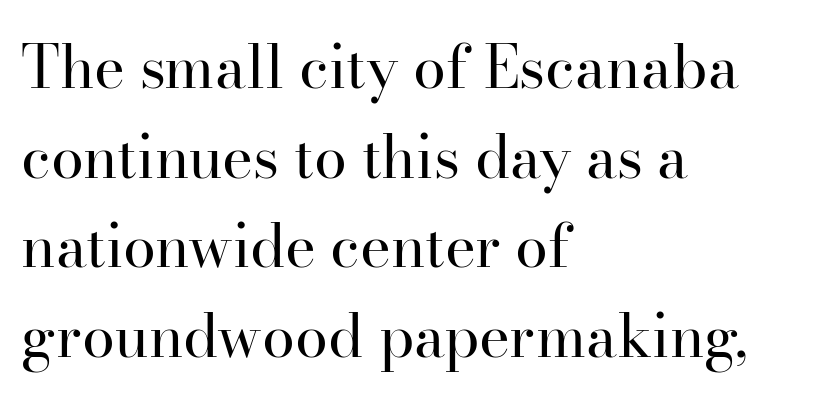
{"serif": "yes", "italic": "no", "bold": "no", "weight": "regular", "width": "normal", "stroke_contrast": "high", "x_height": "small", "monospaced": "no", "underline": "no", "align": "left", "line_spacing": "normal", "line_spacing_ratio": 1.52, "letter_spacing": "normal", "letter_spacing_em": 0.0, "glyph_px": 59}
